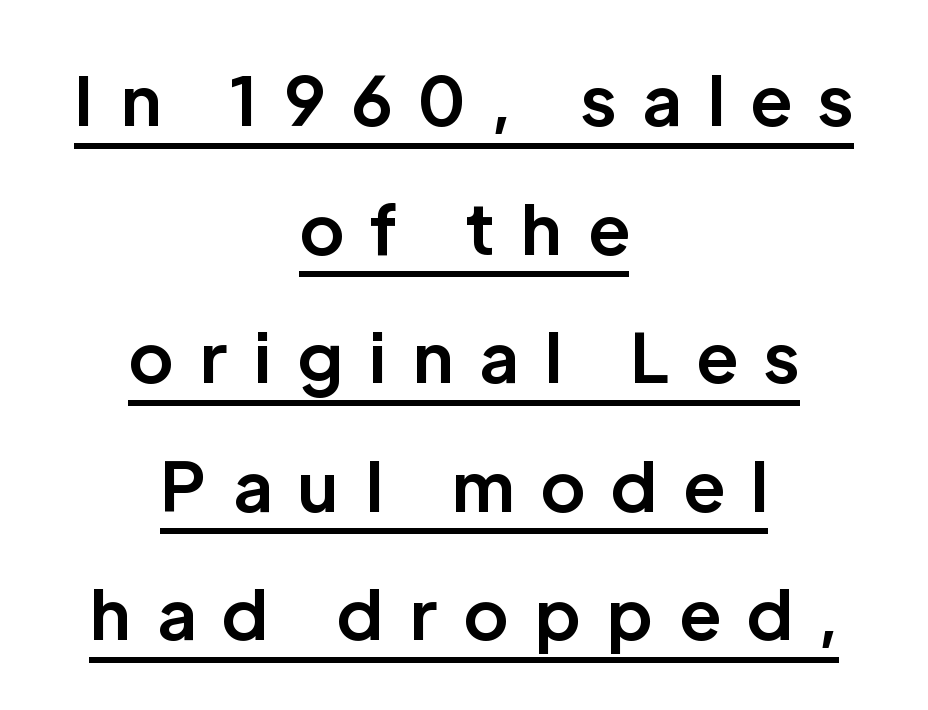
Each line of the rendering has a horizontal stroke beneath the glyphs. Regarding serifs, this sample does without them. Leftover space on each line is divided equally before and after the words. This sample has the flowing, uneven cadence of proportional lettering.
